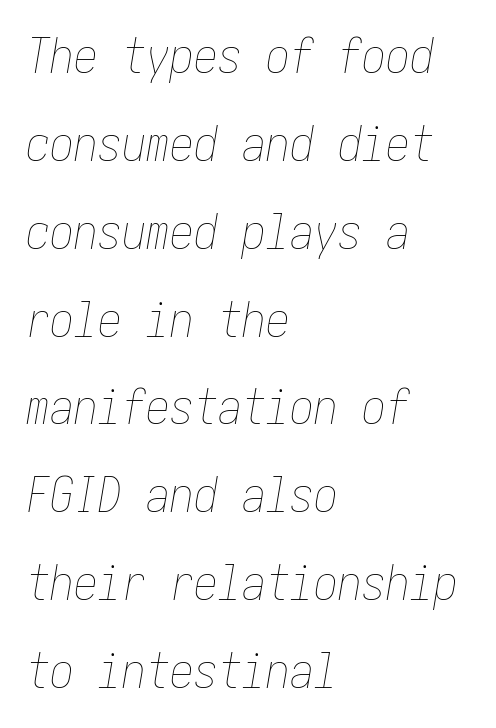
{"italic": "yes", "lean": "right", "slant_degrees": 10, "bold": "no", "weight": "thin", "width": "condensed", "stroke_contrast": "low", "x_height": "medium", "underline": "no", "align": "left", "line_spacing_ratio": 1.83, "letter_spacing": "normal", "letter_spacing_em": 0.0, "glyph_px": 48}
